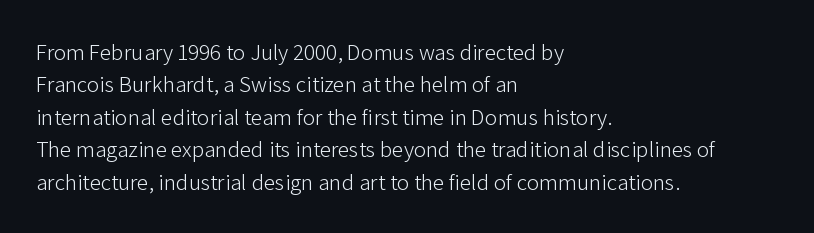
{"italic": "no", "bold": "no", "underline": "no", "align": "left", "line_spacing": "normal", "line_spacing_ratio": 1.41, "letter_spacing": "normal", "letter_spacing_em": 0.0, "glyph_px": 23}
